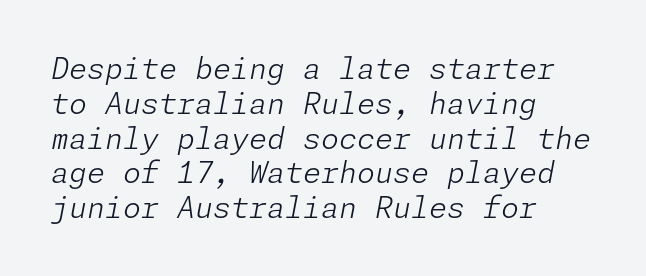
Q: Is the text bold? A: No.
Q: Is the text italic (slanted)? A: Yes, it leans right by about 11 degrees.
Q: Is the text underlined? A: No.
Q: How is the paragraph aligned? A: Left-aligned.
Q: Is the spacing between letters normal or unusually wide? A: Normal.
Q: Width (condensed, normal, or wide)? A: Normal.
Q: Stroke contrast? A: Low.
Q: x-height? A: Medium.
